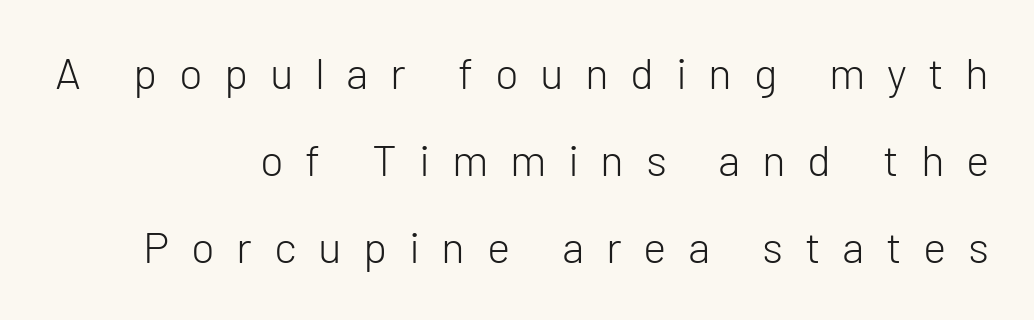
{"serif": "no", "italic": "no", "bold": "no", "weight": "light", "width": "normal", "stroke_contrast": "low", "x_height": "medium", "monospaced": "no", "underline": "no", "align": "right", "line_spacing": "loose", "line_spacing_ratio": 1.98, "letter_spacing": "wide", "letter_spacing_em": 0.49, "glyph_px": 44}
